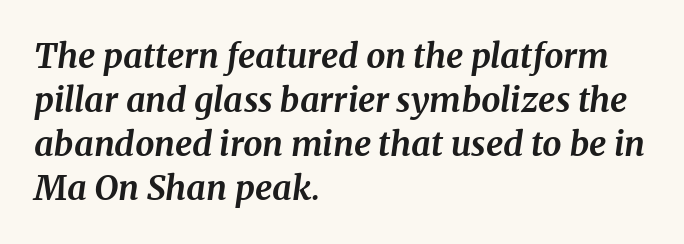
Chunky letters — that's bold for sure. The letterforms sit shoulder to shoulder at normal distance. Honestly, the row spacing looks completely unremarkable. The lettering tilts uniformly, giving the passage an italic look.
